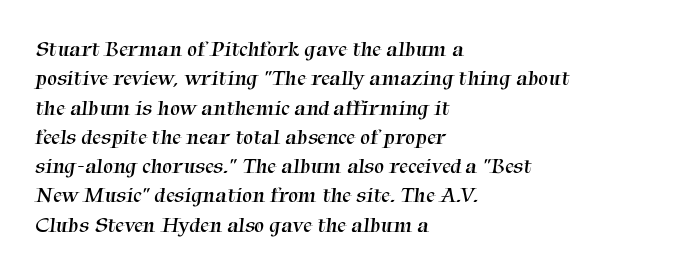
Q: Is the text bold? A: No.
Q: Is the text underlined? A: No.
Q: How is the paragraph aligned? A: Left-aligned.
Q: Is the spacing between letters normal or unusually wide? A: Normal.
Q: Is the spacing between lines tight, normal or loose? A: Normal.
